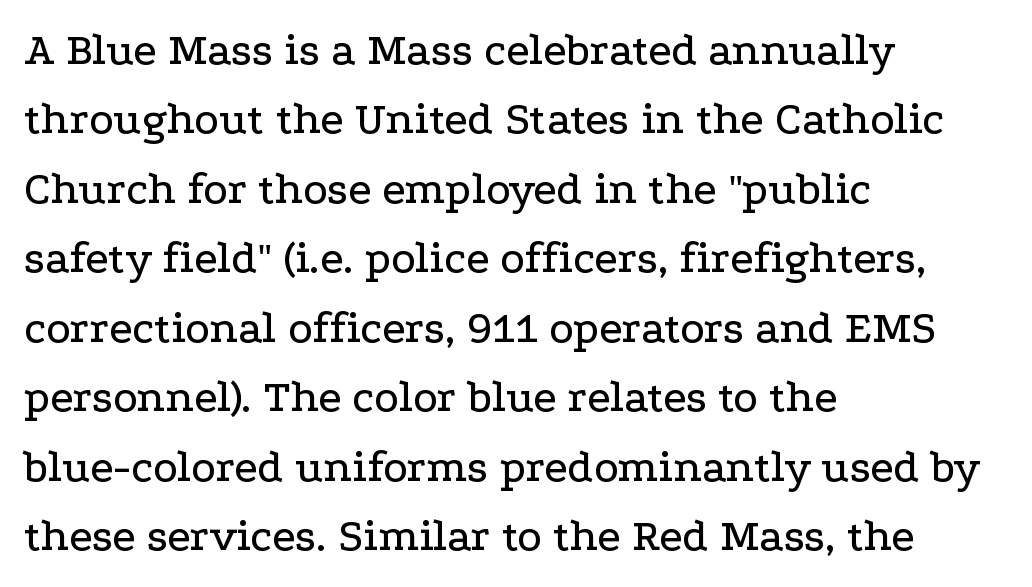
The image shows 46 px wide serif type, upright; set left-aligned, normal line spacing (1.51x), normal letter spacing, not underlined; low stroke contrast and a medium x-height.
